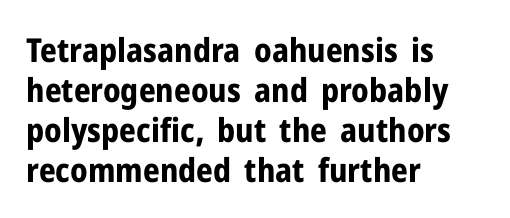
Is the type bold? Yes — the strokes are clearly thick and heavy. Each line starts at the same left margin while the right side varies. This rendering leaves character spacing at its baseline value. Rule under the text: the space is simply empty.
